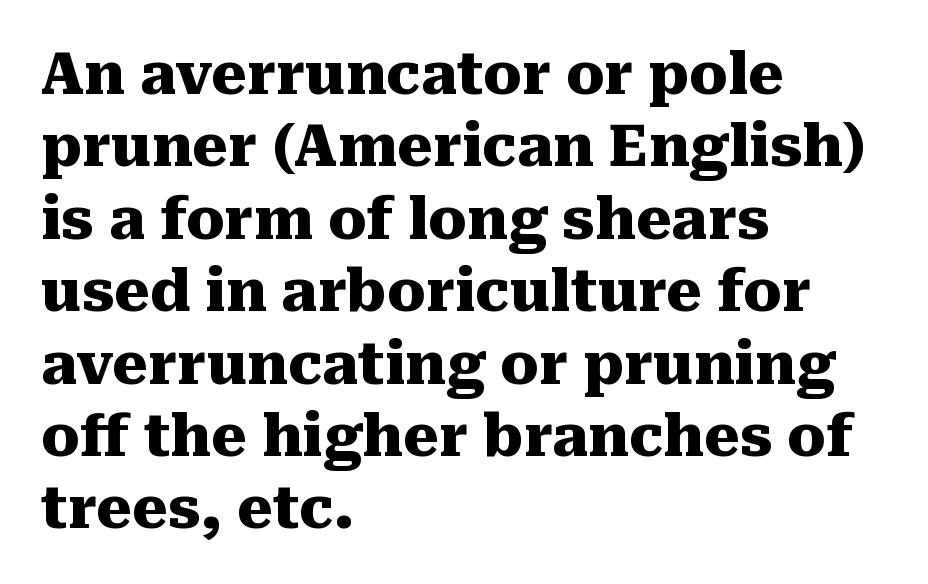
Q: Is the text bold? A: Yes.
Q: Is the text italic (slanted)? A: No, it is upright.
Q: Is the typeface a serif or a sans-serif typeface? A: Serif.
Q: Is the text underlined? A: No.
Q: How is the paragraph aligned? A: Left-aligned.
Q: Is the spacing between letters normal or unusually wide? A: Normal.
Q: Is the spacing between lines tight, normal or loose? A: Normal.
Q: Width (condensed, normal, or wide)? A: Normal.
Q: Stroke contrast? A: Medium.
Q: x-height? A: Medium.
Q: Monospaced? A: No.
